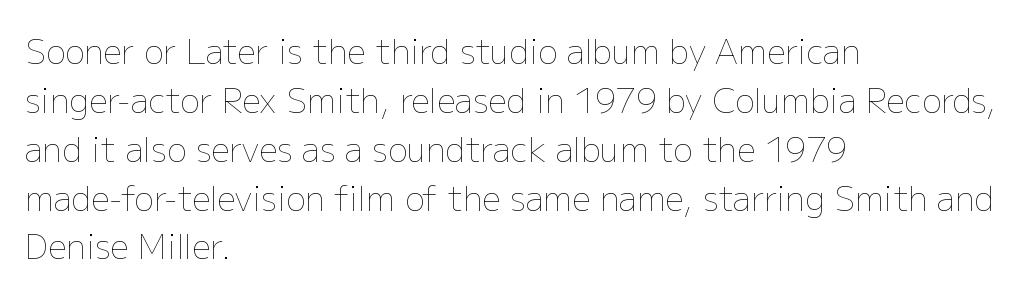
{"italic": "no", "bold": "no", "weight": "thin", "width": "normal", "stroke_contrast": "low", "x_height": "medium", "monospaced": "no", "underline": "no", "align": "left", "line_spacing": "normal", "line_spacing_ratio": 1.48, "letter_spacing": "normal", "letter_spacing_em": 0.0, "glyph_px": 33}
